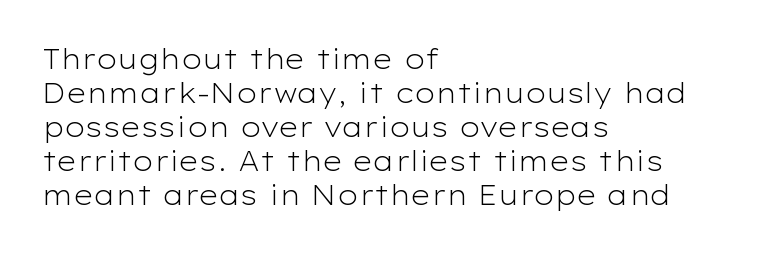
{"italic": "no", "bold": "no", "underline": "no", "align": "left", "line_spacing": "normal", "line_spacing_ratio": 1.26, "letter_spacing": "normal", "letter_spacing_em": 0.0, "glyph_px": 27}
